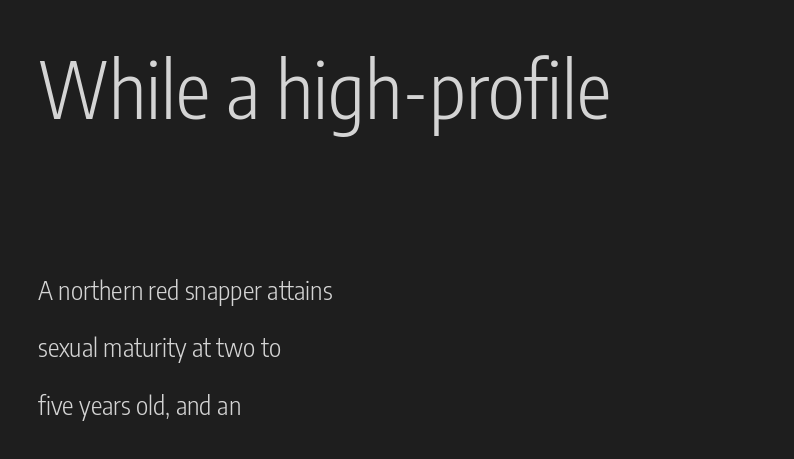
Q: Is the text bold? A: No.
Q: Is the text italic (slanted)? A: No, it is upright.
Q: Is the typeface a serif or a sans-serif typeface? A: Sans-serif.
Q: Is the text underlined? A: No.
Q: How is the paragraph aligned? A: Left-aligned.
Q: Is the spacing between letters normal or unusually wide? A: Normal.
Q: Is the spacing between lines tight, normal or loose? A: Loose.
Q: Which block of text is set in a larger size, the first (top) or the second (bottom)? A: The first (top) one.
Q: Width (condensed, normal, or wide)? A: Condensed.
Q: Stroke contrast? A: Low.
Q: x-height? A: Medium.
Q: Monospaced? A: No.
